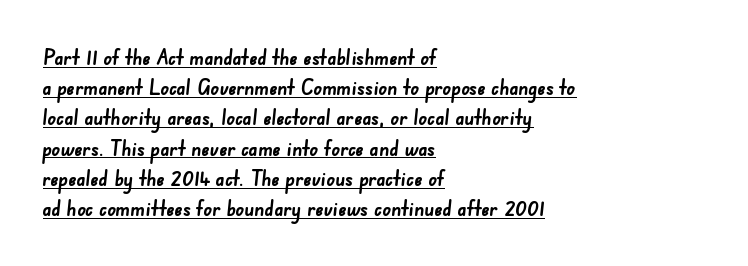
{"bold": "yes", "underline": "yes", "align": "left", "line_spacing": "normal", "line_spacing_ratio": 1.44, "letter_spacing": "normal", "letter_spacing_em": 0.0, "glyph_px": 21}
